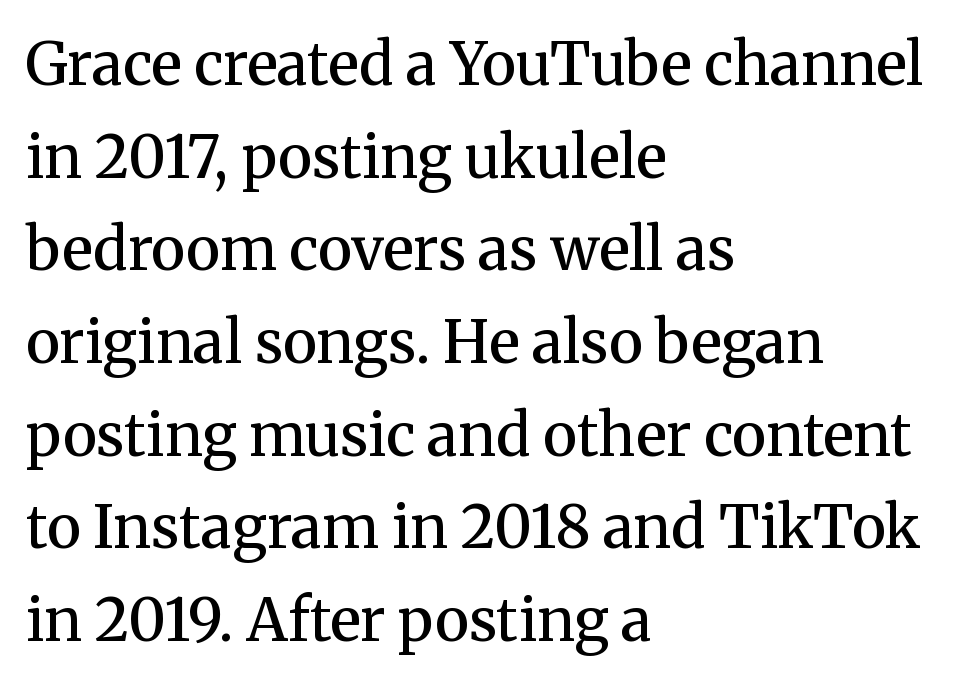
Q: Is the text bold? A: Semi-bold.
Q: Is the text italic (slanted)? A: No, it is upright.
Q: Is the typeface a serif or a sans-serif typeface? A: Serif.
Q: Is the text underlined? A: No.
Q: How is the paragraph aligned? A: Left-aligned.
Q: Is the spacing between letters normal or unusually wide? A: Normal.
Q: Is the spacing between lines tight, normal or loose? A: Normal.
Q: Width (condensed, normal, or wide)? A: Normal.
Q: Stroke contrast? A: Medium.
Q: x-height? A: Medium.
Q: Monospaced? A: No.
